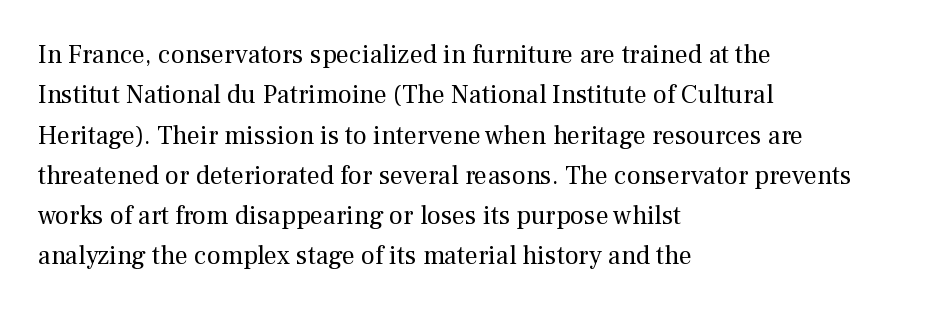
Check the space under the baseline: it is left empty. The type sits square on the baseline with zero lean. Line spacing here is normal. Casual observation: everything's shoved over to the left. Honestly, the letter spacing is just normal — you wouldn't notice it.
